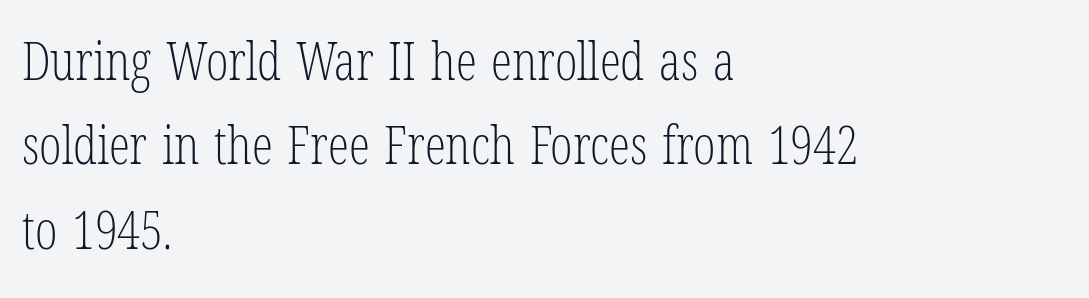
Italic? Not at all — the glyphs are vertical. Each new line begins a customary step beneath the previous one. Reading down the block, your eye returns to a fixed left position each line. Stroke thickness stays within the range of a standard reading face or lighter. A typesetter would call this proportional, since set widths differ per character.
